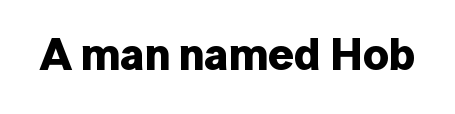
Students, note that the glyphs here touch the page at normal intervals. Varying glyph widths throughout — classic text-font behaviour. Typographically, this falls in the sans-serif category. Thick stems and heavy bowls — unmistakably bold. The letters stand straight up with perfectly vertical stems. The zone under the glyphs is completely vacant.
